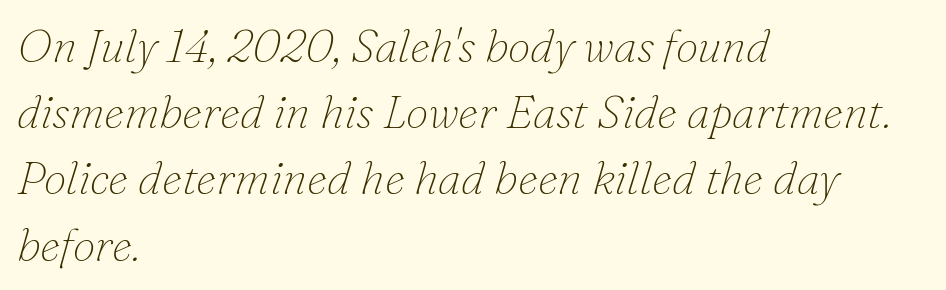
{"serif": "yes", "italic": "yes", "lean": "right", "slant_degrees": 16, "bold": "no", "weight": "thin", "width": "normal", "stroke_contrast": "low", "x_height": "small", "monospaced": "no", "underline": "no", "align": "left", "line_spacing": "normal", "line_spacing_ratio": 1.44, "letter_spacing": "normal", "letter_spacing_em": 0.0, "glyph_px": 46}
